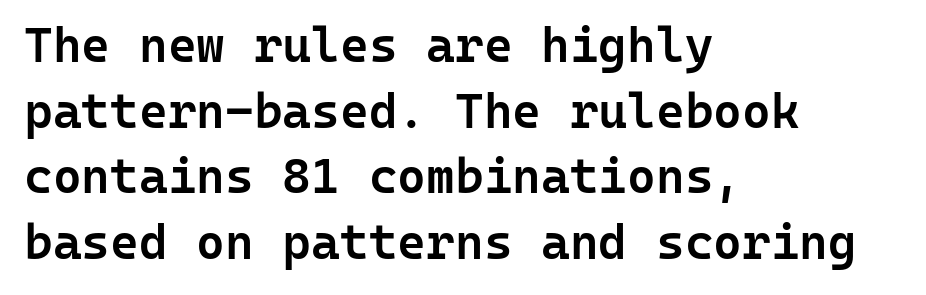
Q: Is the text bold? A: Semi-bold.
Q: Is the text italic (slanted)? A: No, it is upright.
Q: Is the typeface a serif or a sans-serif typeface? A: Sans-serif.
Q: Is the text underlined? A: No.
Q: How is the paragraph aligned? A: Left-aligned.
Q: Is the spacing between letters normal or unusually wide? A: Normal.
Q: Is the spacing between lines tight, normal or loose? A: Normal.
Q: Width (condensed, normal, or wide)? A: Normal.
Q: Stroke contrast? A: Low.
Q: x-height? A: Medium.
Q: Monospaced? A: Yes.
